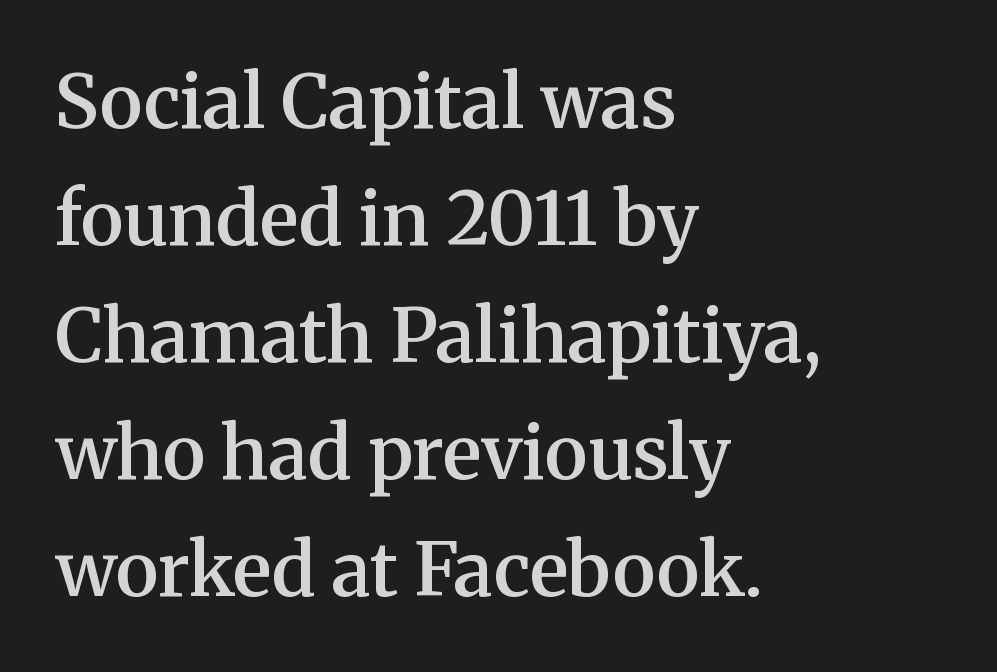
Every row of glyphs begins at an identical x-position on the left. A typesetter would call this proportional, since set widths differ per character. Quick note: underline off. Does the lettering tilt? It doesn't — this is upright.
